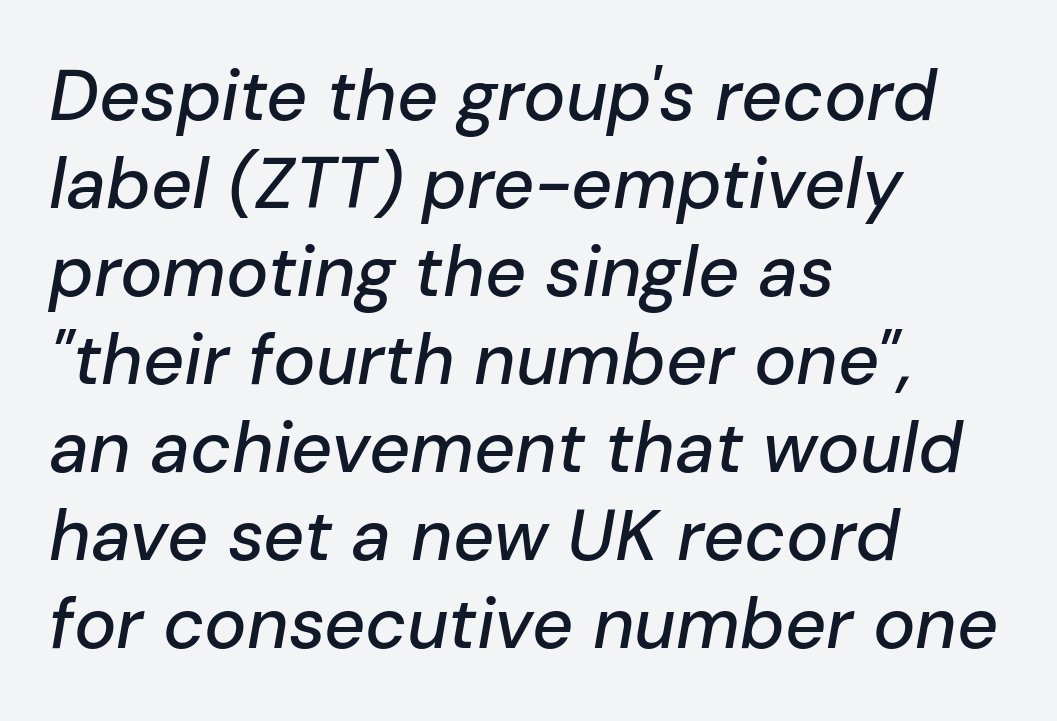
Q: Is the text italic (slanted)? A: Yes, it leans right by about 10 degrees.
Q: Is the text underlined? A: No.
Q: How is the paragraph aligned? A: Left-aligned.
Q: Is the spacing between letters normal or unusually wide? A: Normal.
Q: Width (condensed, normal, or wide)? A: Normal.
Q: Stroke contrast? A: Low.
Q: x-height? A: Medium.
Q: Monospaced? A: No.
